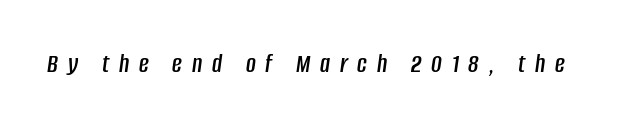
The image shows 27 px text type, italic (leaning right); set unusually wide letter spacing (+0.36 em), not underlined.
